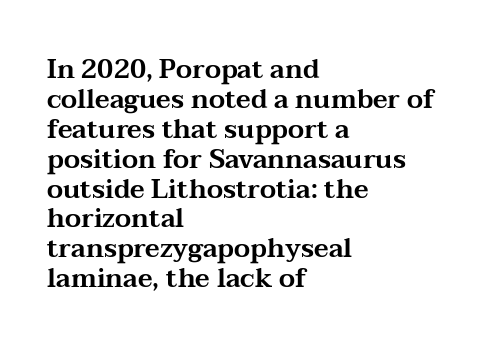
The image shows 26 px text type, upright; set left-aligned, tight line spacing (1.15x), normal letter spacing, not underlined.
